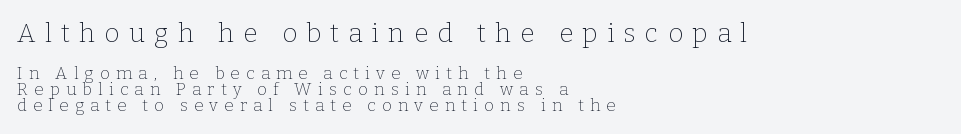
Q: Is the text bold? A: No.
Q: Is the text italic (slanted)? A: No, it is upright.
Q: Is the text underlined? A: No.
Q: How is the paragraph aligned? A: Left-aligned.
Q: Is the spacing between letters normal or unusually wide? A: Unusually wide.
Q: Is the spacing between lines tight, normal or loose? A: Tight.
Q: Which block of text is set in a larger size, the first (top) or the second (bottom)? A: The first (top) one.
